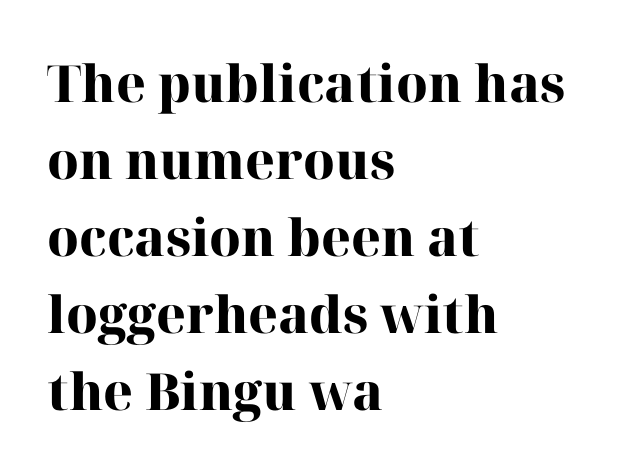
The image shows 51 px heavy serif type, upright; set left-aligned, normal line spacing (1.51x), normal letter spacing, not underlined; high stroke contrast and a medium x-height.
